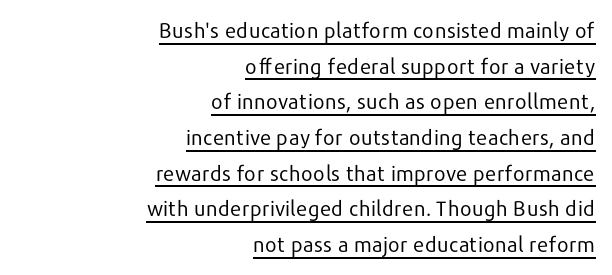
{"italic": "no", "bold": "no", "underline": "yes", "align": "right", "line_spacing": "normal", "line_spacing_ratio": 1.7, "letter_spacing": "normal", "letter_spacing_em": 0.0, "glyph_px": 21}
